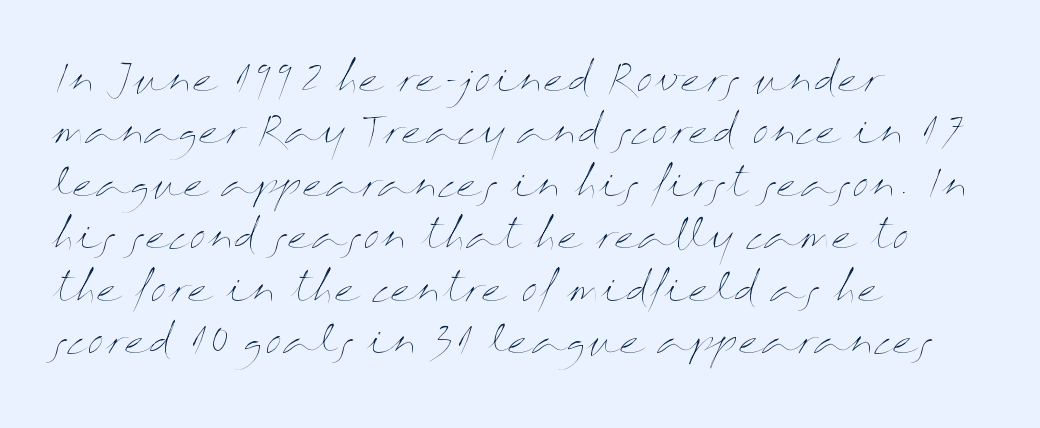
Q: Is the text bold? A: No.
Q: Is the text italic (slanted)? A: Yes.
Q: Is the text underlined? A: No.
Q: How is the paragraph aligned? A: Left-aligned.
Q: Is the spacing between letters normal or unusually wide? A: Normal.
Q: Is the spacing between lines tight, normal or loose? A: Normal.
Q: Width (condensed, normal, or wide)? A: Wide.
Q: Stroke contrast? A: Medium.
Q: x-height? A: Medium.
Q: Monospaced? A: No.
